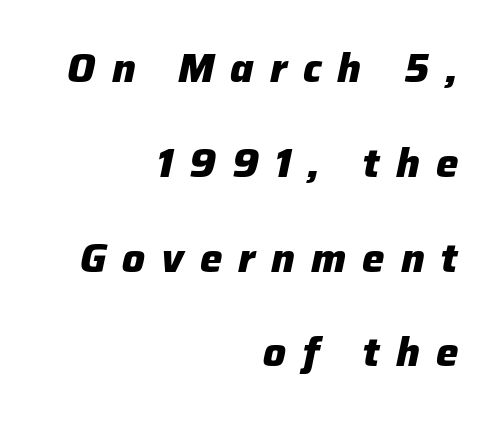
The paragraph has a hard right edge and a soft left edge. Yep, that's italic — everything's leaning. Proportional: the letters do not fall into vertical columns. Spacing between characters has been opened up far beyond the box default. The space beneath each line is pristine and unruled. One glance says open: line gaps are wider than usual.
